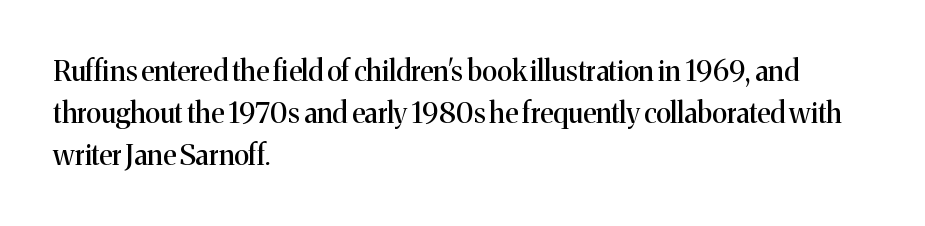
Q: Is the text italic (slanted)? A: No, it is upright.
Q: Is the typeface a serif or a sans-serif typeface? A: Serif.
Q: Is the text underlined? A: No.
Q: How is the paragraph aligned? A: Left-aligned.
Q: Is the spacing between letters normal or unusually wide? A: Normal.
Q: Is the spacing between lines tight, normal or loose? A: Normal.
Q: Width (condensed, normal, or wide)? A: Normal.
Q: Stroke contrast? A: Medium.
Q: x-height? A: Medium.
Q: Monospaced? A: No.
